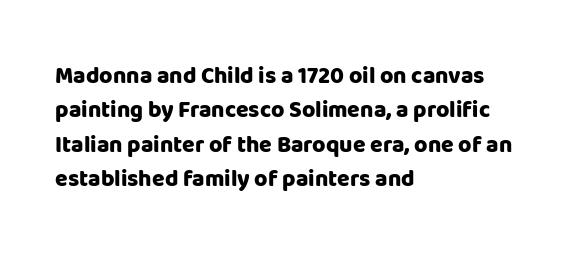
The image shows 23 px bold type, upright; set left-aligned, normal line spacing (1.49x), normal letter spacing, not underlined.
